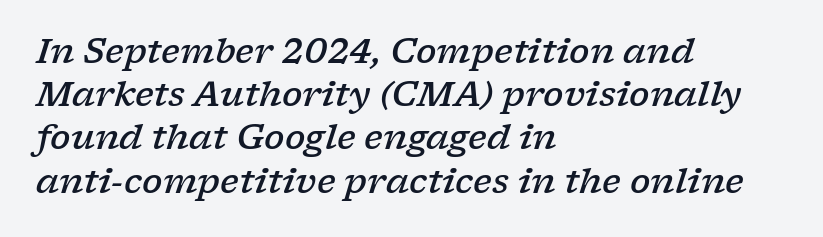
Q: Is the text bold? A: Semi-bold.
Q: Is the text italic (slanted)? A: Yes, it leans right by about 17 degrees.
Q: Is the typeface a serif or a sans-serif typeface? A: Serif.
Q: Is the text underlined? A: No.
Q: How is the paragraph aligned? A: Left-aligned.
Q: Is the spacing between letters normal or unusually wide? A: Normal.
Q: Is the spacing between lines tight, normal or loose? A: Normal.
Q: Width (condensed, normal, or wide)? A: Wide.
Q: Stroke contrast? A: Low.
Q: x-height? A: Medium.
Q: Monospaced? A: No.
